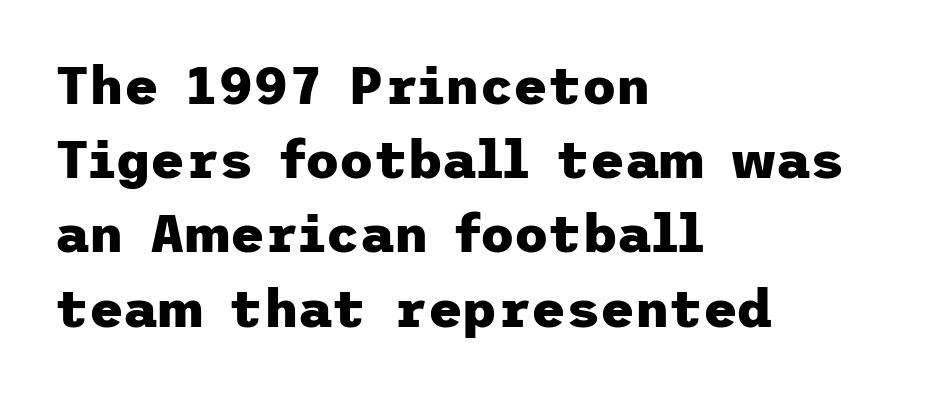
The image shows 53 px heavy sans-serif type, upright; set left-aligned, normal line spacing (1.4x), normal letter spacing, not underlined; low stroke contrast and a medium x-height.
